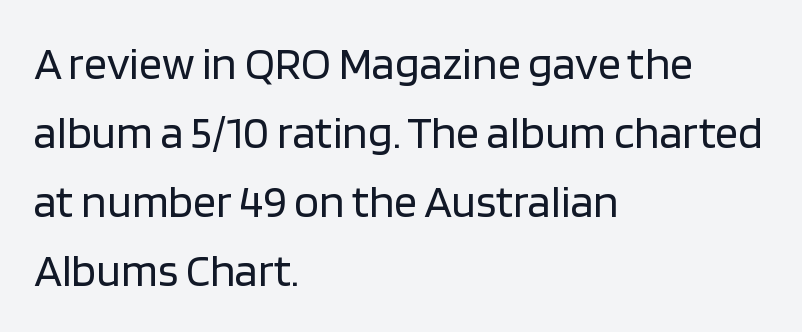
Q: Is the text bold? A: No.
Q: Is the text italic (slanted)? A: No, it is upright.
Q: Is the typeface a serif or a sans-serif typeface? A: Sans-serif.
Q: Is the text underlined? A: No.
Q: How is the paragraph aligned? A: Left-aligned.
Q: Is the spacing between letters normal or unusually wide? A: Normal.
Q: Is the spacing between lines tight, normal or loose? A: Normal.
Q: Width (condensed, normal, or wide)? A: Normal.
Q: Stroke contrast? A: Low.
Q: x-height? A: Large.
Q: Monospaced? A: No.
